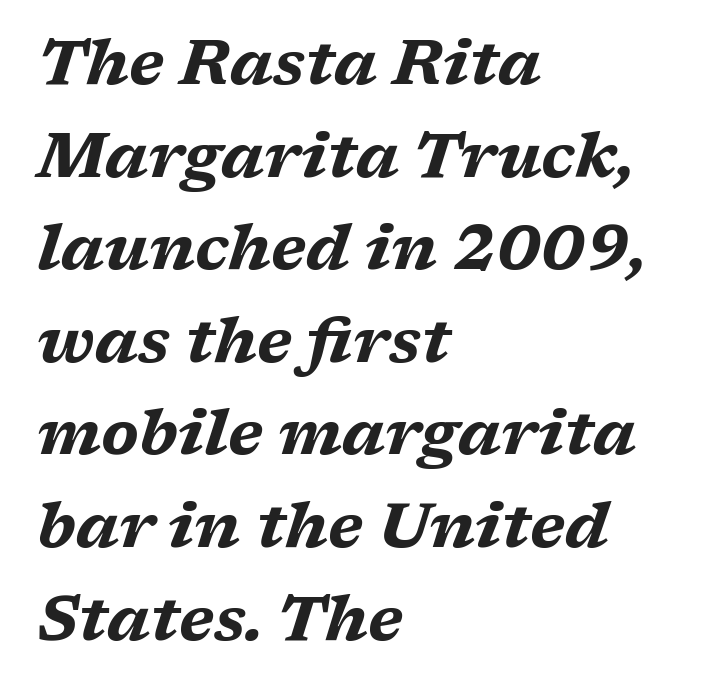
The image shows 63 px bold, wide type, italic (leaning right); set left-aligned, normal line spacing (1.47x), normal letter spacing, not underlined; medium stroke contrast and a medium x-height.
